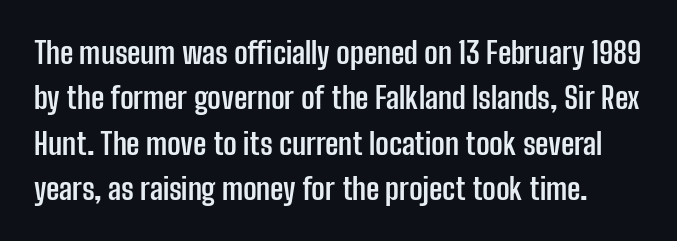
{"serif": "no", "italic": "no", "bold": "yes", "weight": "semibold", "width": "condensed", "stroke_contrast": "low", "x_height": "medium", "monospaced": "no", "underline": "no", "line_spacing": "normal", "line_spacing_ratio": 1.51, "letter_spacing": "normal", "letter_spacing_em": 0.0, "glyph_px": 30}
